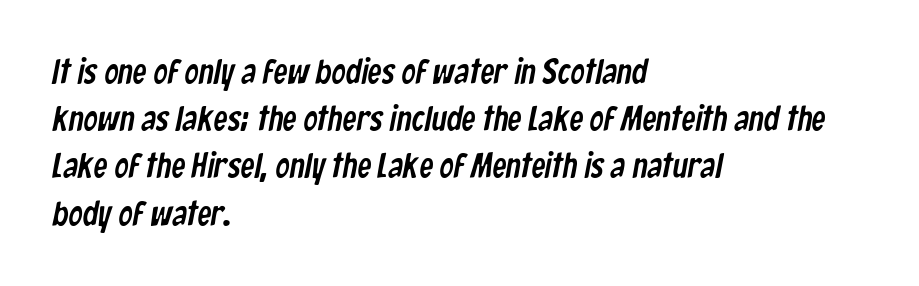
Q: Is the typeface a serif or a sans-serif typeface? A: Sans-serif.
Q: Is the text underlined? A: No.
Q: How is the paragraph aligned? A: Left-aligned.
Q: Is the spacing between letters normal or unusually wide? A: Normal.
Q: Is the spacing between lines tight, normal or loose? A: Normal.
Q: Width (condensed, normal, or wide)? A: Condensed.
Q: Stroke contrast? A: Low.
Q: x-height? A: Medium.
Q: Monospaced? A: No.
